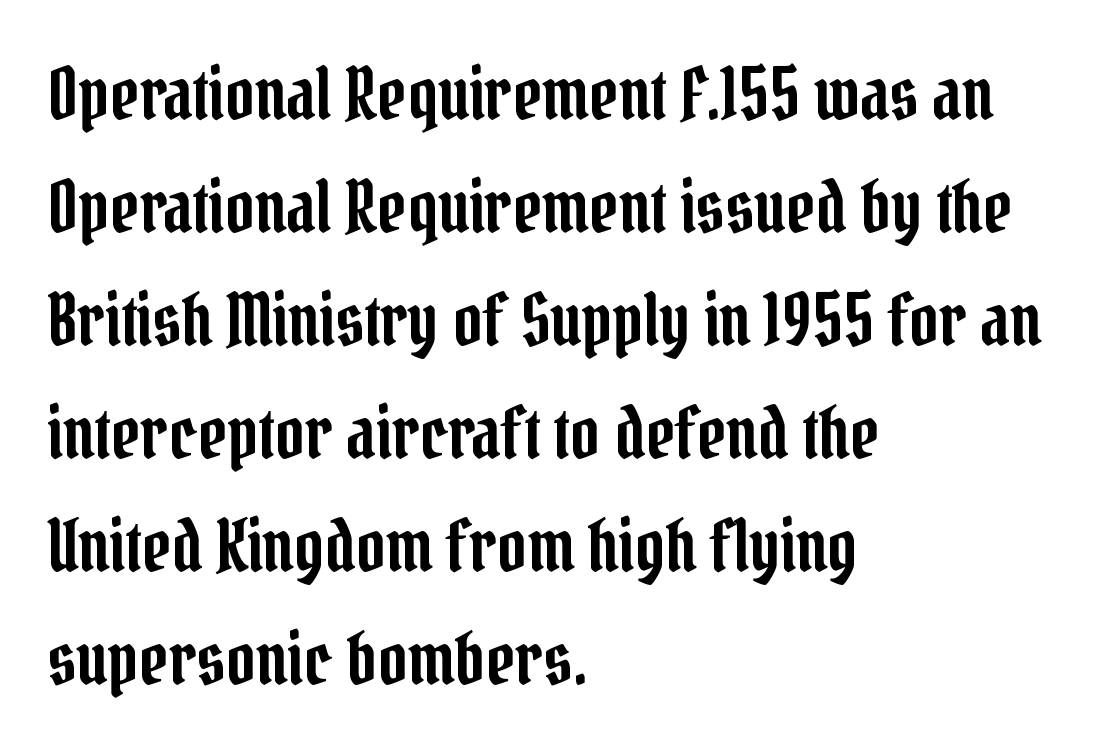
The image shows 72 px condensed serif type, upright; set left-aligned, normal line spacing (1.57x), normal letter spacing, not underlined; low stroke contrast and a medium x-height.
